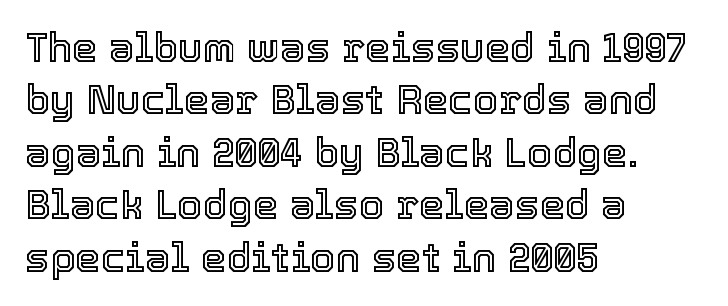
{"italic": "no", "width": "normal", "x_height": "medium", "monospaced": "no", "underline": "no", "align": "left", "line_spacing": "normal", "line_spacing_ratio": 1.28, "letter_spacing": "normal", "letter_spacing_em": 0.0, "glyph_px": 41}
